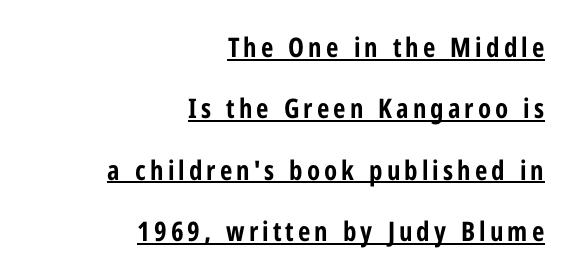
{"italic": "no", "bold": "yes", "underline": "yes", "align": "right", "line_spacing": "loose", "line_spacing_ratio": 2.27, "glyph_px": 27}
